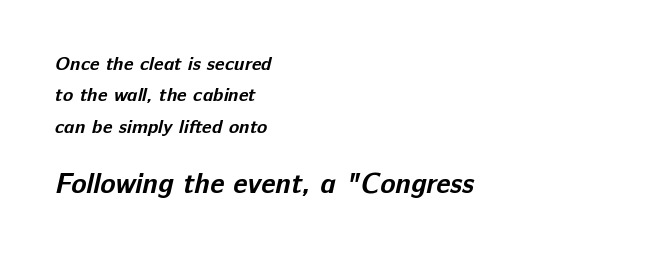
{"serif": "no", "bold": "yes", "weight": "bold", "width": "normal", "stroke_contrast": "low", "x_height": "medium", "monospaced": "no", "underline": "no", "align": "left", "line_spacing": "normal", "line_spacing_ratio": 1.65, "letter_spacing": "normal", "letter_spacing_em": 0.0, "larger_block": "second", "size_ratio": 1.47, "glyph_px": 28}
